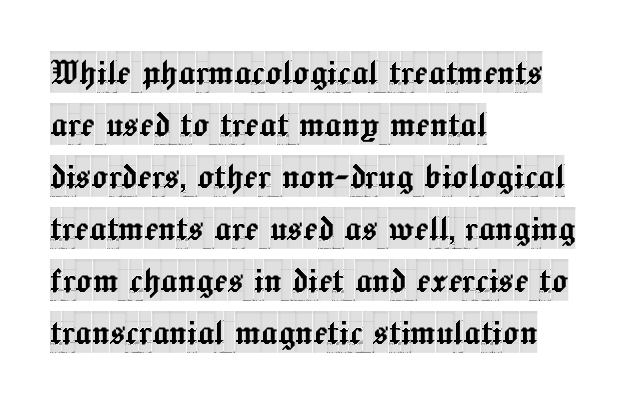
Do the characters align in a grid? No, the font is proportional. There is no visible air inserted between adjacent glyphs. I'd call this a serif setting — the letters wear small feet. Every character sits straight up, as roman type does. The rag falls on the right side of this text block. Anything drawn beneath the words? Only blank space.
